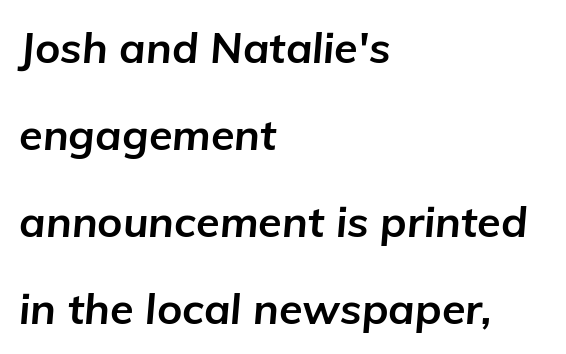
{"italic": "yes", "lean": "right", "slant_degrees": 5, "bold": "yes", "weight": "bold", "width": "normal", "stroke_contrast": "low", "x_height": "medium", "monospaced": "no", "underline": "no", "align": "left", "line_spacing": "loose", "line_spacing_ratio": 2.02, "letter_spacing": "normal", "letter_spacing_em": 0.0, "glyph_px": 43}
